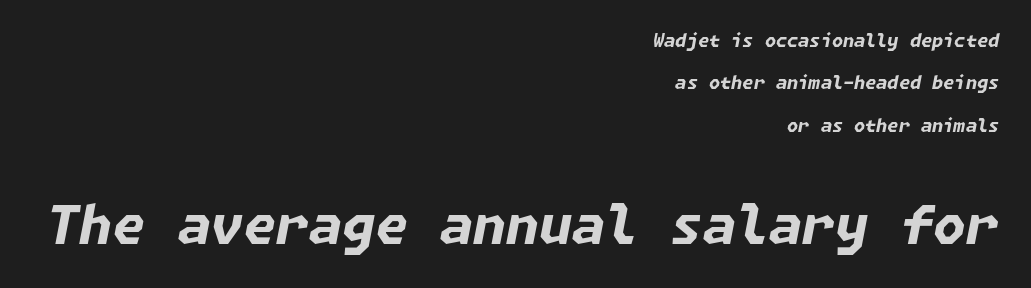
The passage shown leans; its letterforms are oblique. Plenty of ink on the page — the face is bold. Does extra space separate the letters? No, they use regular spacing. The rendering enlarges the type as you move from the upper chunk to the lower.
